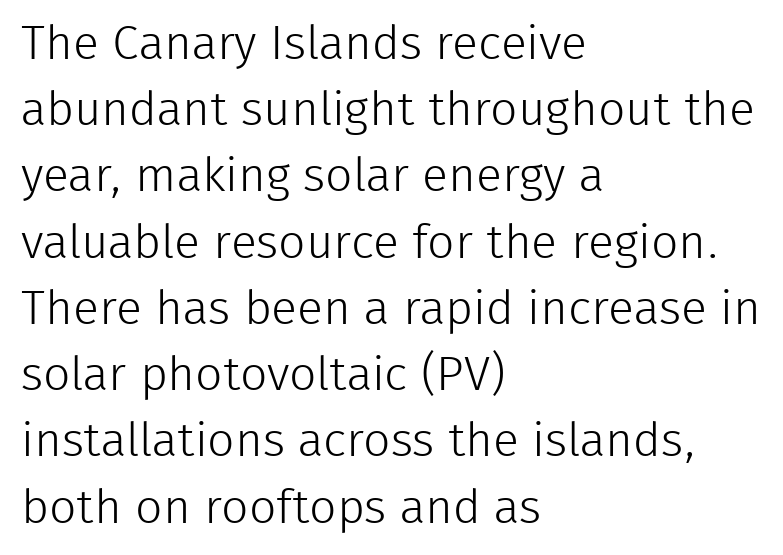
The image shows 48 px light sans-serif type, upright; set left-aligned, normal line spacing (1.38x), normal letter spacing, not underlined; low stroke contrast and a medium x-height.
